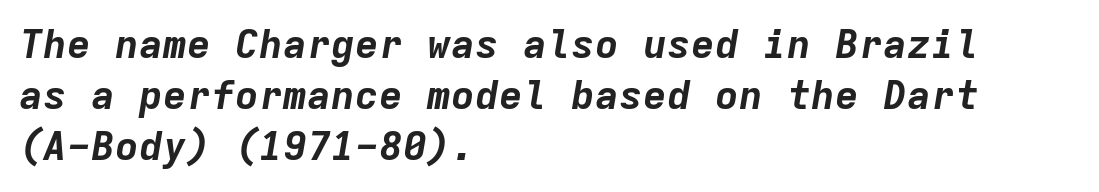
The image shows 40 px bold type, italic (leaning right), monospaced; set left-aligned, normal line spacing (1.28x), normal letter spacing, not underlined; low stroke contrast and a medium x-height.
